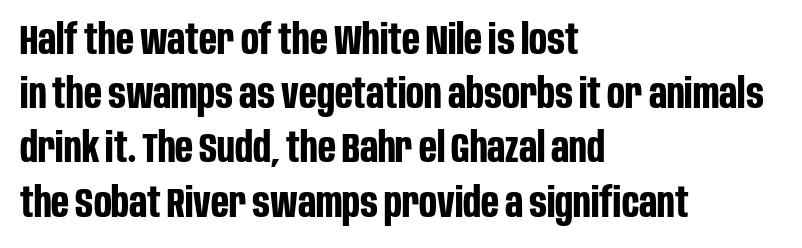
The lettering holds an erect, upright posture throughout. Are there feet on the stems? There aren't — it's a sans. Characters follow at the spacing the type designer built in. These lines are rendered in a variable-pitch font. The strip under each line holds only bare page.
